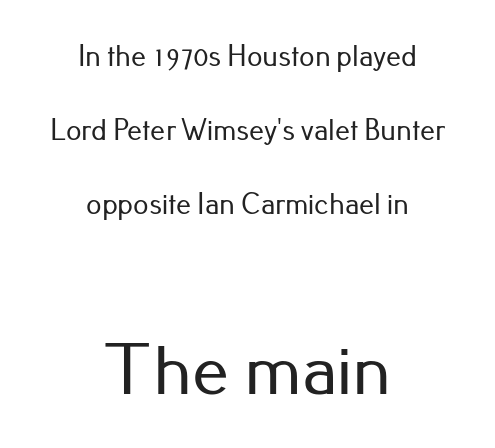
Descenders hang freely into open space. Does the leading feel generous? Absolutely, it's lavish. Are there feet on the stems? There aren't — it's a sans. Block two is the big one; block one sits smaller above it. This rendering uses center alignment, leaving both contours irregular but symmetric.
